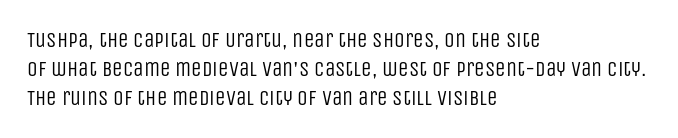
{"italic": "no", "bold": "no", "underline": "no", "align": "left", "line_spacing": "normal", "line_spacing_ratio": 1.37, "letter_spacing": "normal", "letter_spacing_em": 0.0, "glyph_px": 21}
